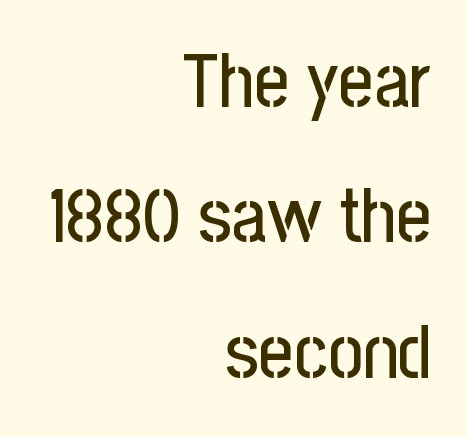
{"serif": "no", "italic": "no", "width": "condensed", "stroke_contrast": "low", "x_height": "medium", "monospaced": "no", "underline": "no", "align": "right", "line_spacing_ratio": 1.78, "letter_spacing": "normal", "letter_spacing_em": 0.0, "glyph_px": 76}
